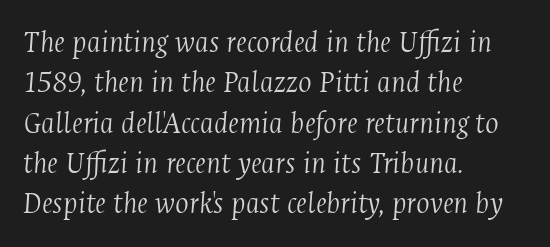
Q: Is the text bold? A: No.
Q: Is the text italic (slanted)? A: Yes, it leans right by about 4 degrees.
Q: Is the typeface a serif or a sans-serif typeface? A: Serif.
Q: Is the text underlined? A: No.
Q: How is the paragraph aligned? A: Left-aligned.
Q: Is the spacing between letters normal or unusually wide? A: Normal.
Q: Is the spacing between lines tight, normal or loose? A: Normal.
Q: Width (condensed, normal, or wide)? A: Condensed.
Q: Stroke contrast? A: Medium.
Q: x-height? A: Medium.
Q: Monospaced? A: No.
